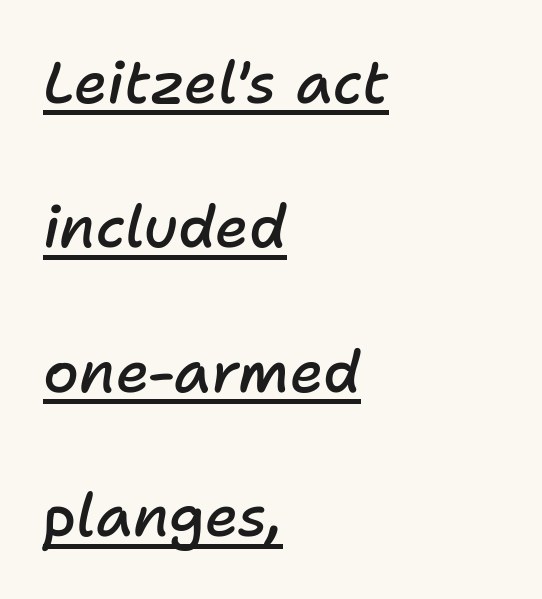
Reading down the block, your eye returns to a fixed left position each line. Nobody touched the tracking dial on this one. Does the leading feel generous? Absolutely, it's lavish. Descenders here cross a horizontal rule under the line.
